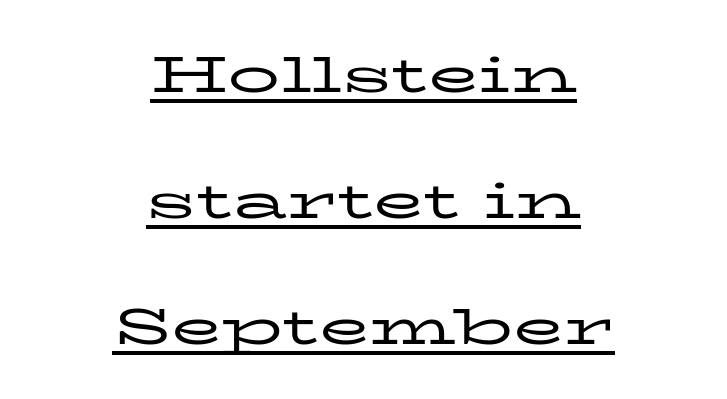
Q: Is the text bold? A: No.
Q: Is the text italic (slanted)? A: No, it is upright.
Q: Is the typeface a serif or a sans-serif typeface? A: Serif.
Q: Is the text underlined? A: Yes.
Q: How is the paragraph aligned? A: Centered.
Q: Is the spacing between letters normal or unusually wide? A: Normal.
Q: Is the spacing between lines tight, normal or loose? A: Loose.
Q: Width (condensed, normal, or wide)? A: Wide.
Q: Stroke contrast? A: Low.
Q: x-height? A: Medium.
Q: Monospaced? A: No.
